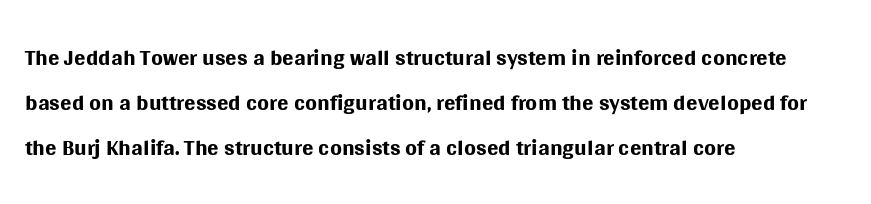
Q: Is the text bold? A: No.
Q: Is the text italic (slanted)? A: No, it is upright.
Q: Is the typeface a serif or a sans-serif typeface? A: Sans-serif.
Q: Is the text underlined? A: No.
Q: How is the paragraph aligned? A: Left-aligned.
Q: Is the spacing between letters normal or unusually wide? A: Normal.
Q: Is the spacing between lines tight, normal or loose? A: Normal.
Q: Width (condensed, normal, or wide)? A: Normal.
Q: Stroke contrast? A: Medium.
Q: x-height? A: Large.
Q: Monospaced? A: No.
